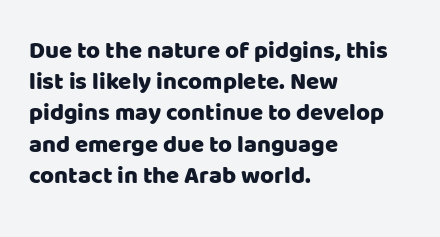
The image shows 24 px text type, upright; set left-aligned, normal line spacing (1.3x), normal letter spacing, not underlined.
